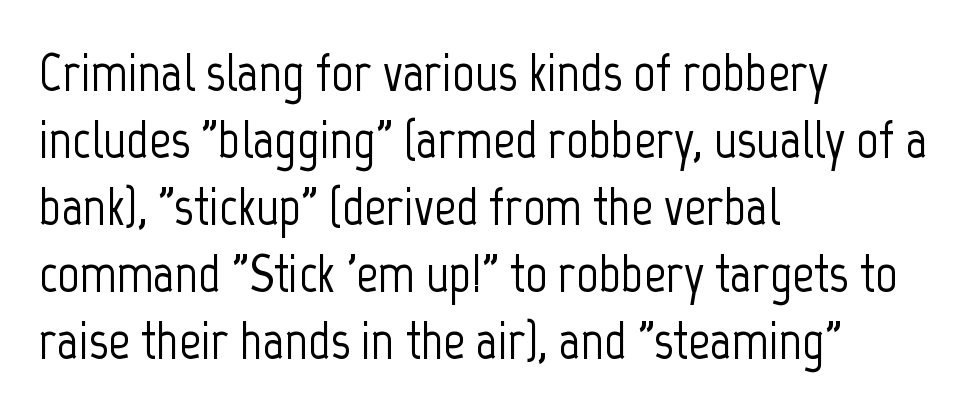
The image shows 54 px condensed sans-serif type, upright; set left-aligned, line spacing 1.24x, normal letter spacing, not underlined; low stroke contrast and a medium x-height.
